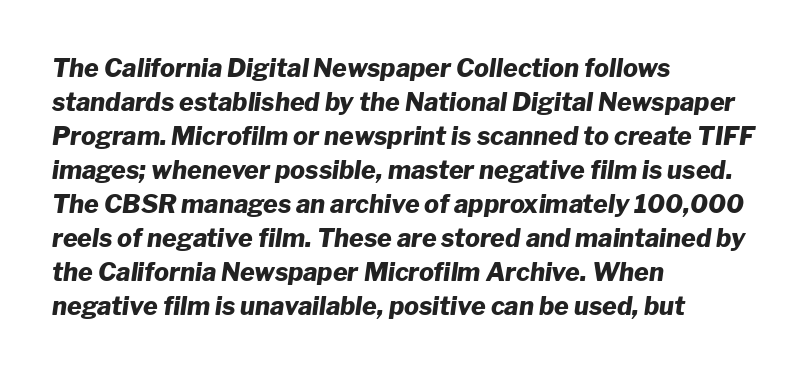
The image shows 25 px bold type, italic (leaning right); set left-aligned, normal line spacing (1.36x), normal letter spacing, not underlined.
